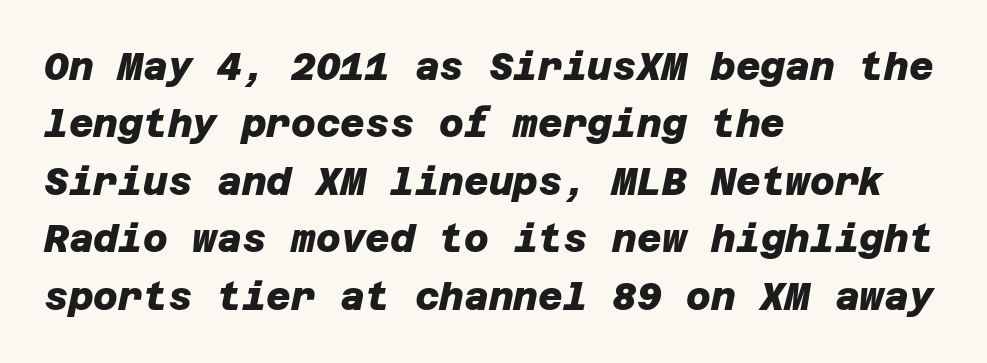
{"serif": "no", "bold": "yes", "weight": "heavy", "width": "normal", "stroke_contrast": "low", "x_height": "large", "underline": "no", "align": "left", "line_spacing": "normal", "line_spacing_ratio": 1.51, "letter_spacing": "normal", "letter_spacing_em": 0.0, "glyph_px": 38}
